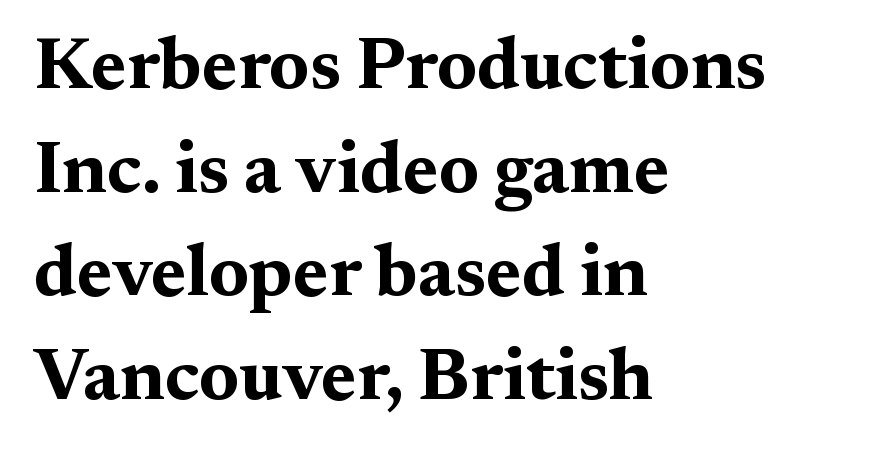
The image shows 73 px bold, wide serif type, upright; set left-aligned, normal line spacing (1.42x), normal letter spacing, not underlined; medium stroke contrast and a medium x-height.
